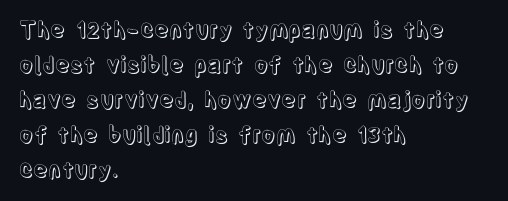
{"italic": "no", "underline": "no", "align": "left", "line_spacing": "normal", "line_spacing_ratio": 1.59, "letter_spacing": "normal", "letter_spacing_em": 0.0, "glyph_px": 22}
